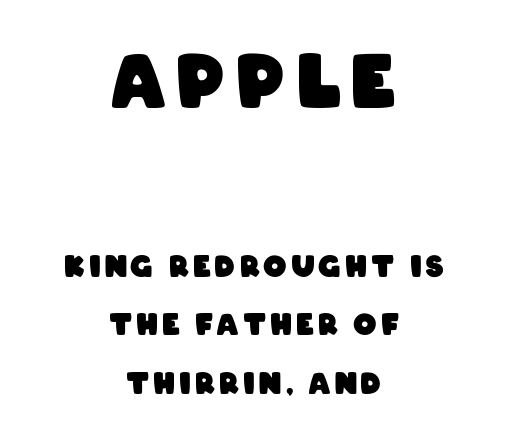
The passage shown is not underscored anywhere. The text block is weighted toward neither margin, spreading evenly from the middle. Here the designer chose a conventional face with non-uniform glyph widths. Vertical spacing — loose. The more generous point size was reserved for the upper chunk. A full-strength bold gives these letters their thick strokes.
